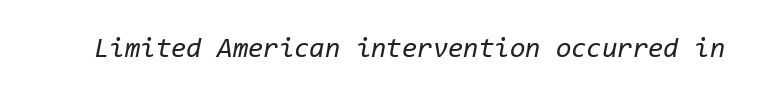
Underlining? Definitely not there. Every character here occupies the same horizontal width, giving the sample a typewriter-like rhythm. The face used here is rendered with its standard letterfit. The font's italic variant was chosen for this text. Think standard paragraph weight, or any step lighter than that.
